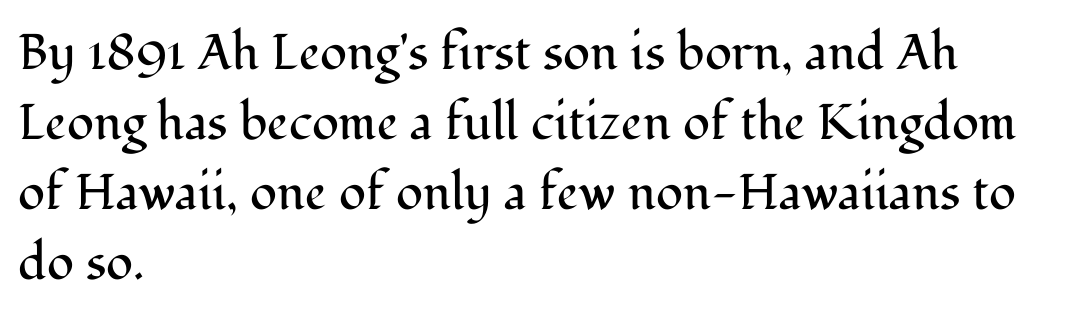
{"serif": "yes", "italic": "no", "bold": "no", "weight": "regular", "width": "normal", "stroke_contrast": "medium", "x_height": "medium", "monospaced": "no", "underline": "no", "align": "left", "line_spacing": "normal", "line_spacing_ratio": 1.4, "letter_spacing": "normal", "letter_spacing_em": 0.0, "glyph_px": 50}
